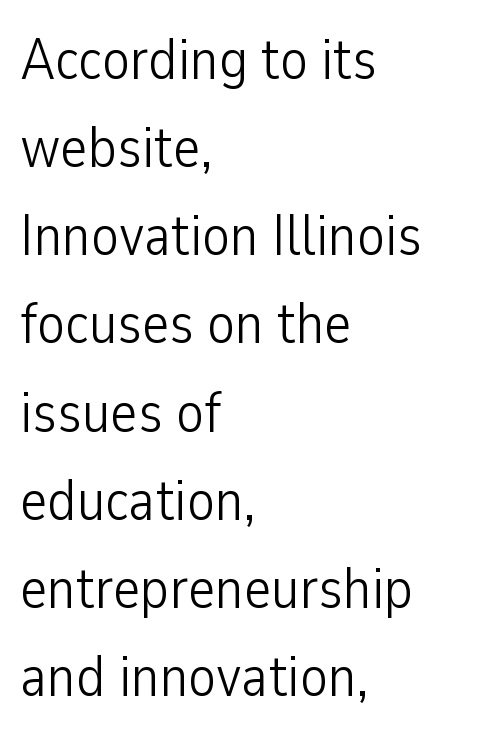
Stroke mass is kept to a normal reading level or below. Anything drawn beneath the words? Only blank space. This rendering uses left alignment, leaving the right contour irregular. In terms of letterspacing, this is plain default setting.
